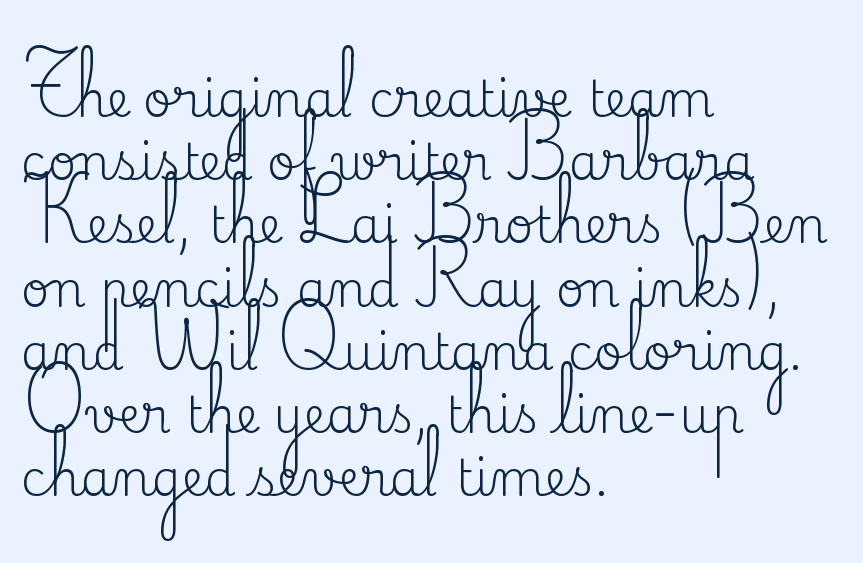
The image shows 49 px regular-weight serif type, upright; set left-aligned, normal line spacing (1.29x), normal letter spacing, not underlined; medium stroke contrast and a small x-height.
